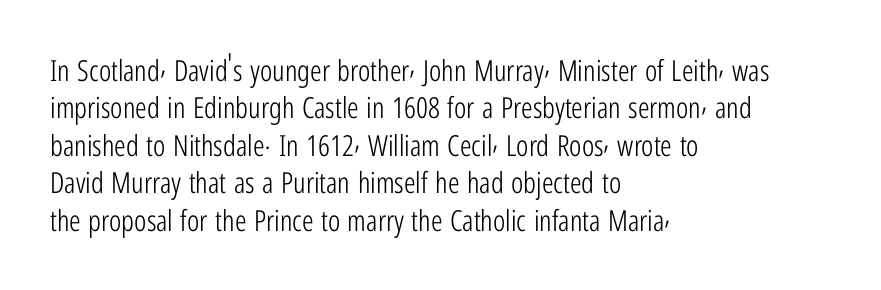
The image shows 29 px light, condensed sans-serif type, upright; set left-aligned, normal line spacing (1.29x), normal letter spacing, not underlined; low stroke contrast and a medium x-height.
